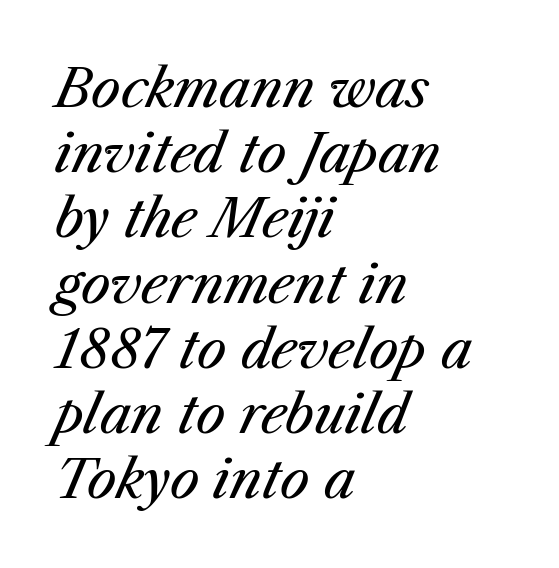
{"italic": "yes", "lean": "right", "slant_degrees": 23, "bold": "no", "weight": "regular", "width": "normal", "stroke_contrast": "medium", "x_height": "medium", "monospaced": "no", "underline": "no", "align": "left", "line_spacing_ratio": 1.23, "letter_spacing": "normal", "letter_spacing_em": 0.0, "glyph_px": 53}
